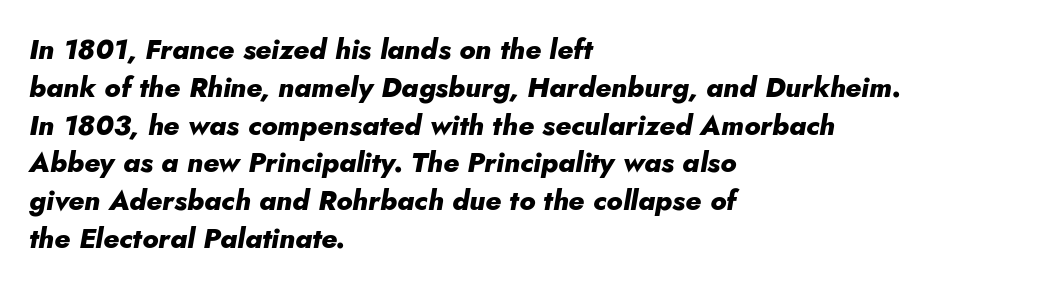
Q: Is the text bold? A: Yes.
Q: Is the text italic (slanted)? A: Yes, it leans right by about 10 degrees.
Q: Is the text underlined? A: No.
Q: How is the paragraph aligned? A: Left-aligned.
Q: Is the spacing between letters normal or unusually wide? A: Normal.
Q: Is the spacing between lines tight, normal or loose? A: Normal.
Q: Width (condensed, normal, or wide)? A: Normal.
Q: Stroke contrast? A: Low.
Q: x-height? A: Small.
Q: Monospaced? A: No.
